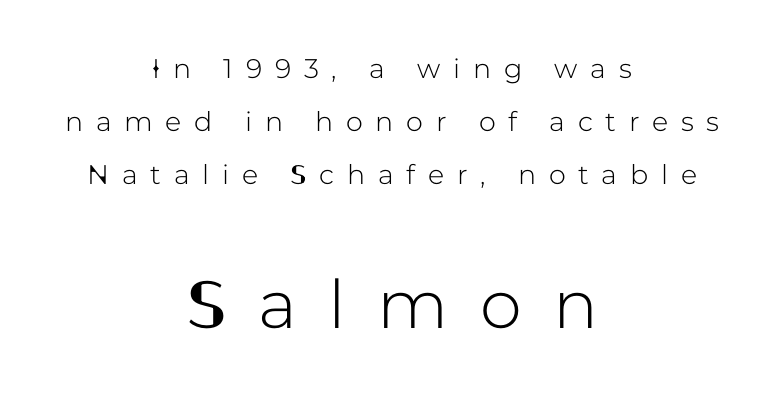
{"serif": "no", "italic": "no", "width": "normal", "stroke_contrast": "low", "x_height": "medium", "monospaced": "no", "underline": "no", "align": "center", "line_spacing": "loose", "line_spacing_ratio": 1.96, "letter_spacing": "wide", "letter_spacing_em": 0.47, "larger_block": "second", "size_ratio": 2.48, "glyph_px": 67}
